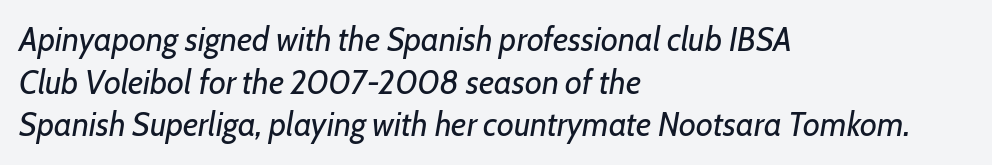
Q: Is the text bold? A: No.
Q: Is the text italic (slanted)? A: Yes, it leans right by about 7 degrees.
Q: Is the text underlined? A: No.
Q: How is the paragraph aligned? A: Left-aligned.
Q: Is the spacing between letters normal or unusually wide? A: Normal.
Q: Is the spacing between lines tight, normal or loose? A: Normal.
Q: Width (condensed, normal, or wide)? A: Normal.
Q: Stroke contrast? A: Low.
Q: x-height? A: Medium.
Q: Monospaced? A: No.
